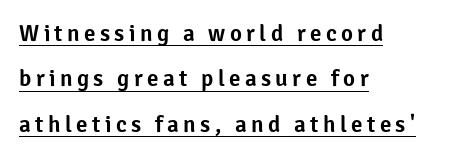
{"italic": "no", "underline": "yes", "align": "left", "line_spacing": "loose", "line_spacing_ratio": 1.97, "glyph_px": 23}
